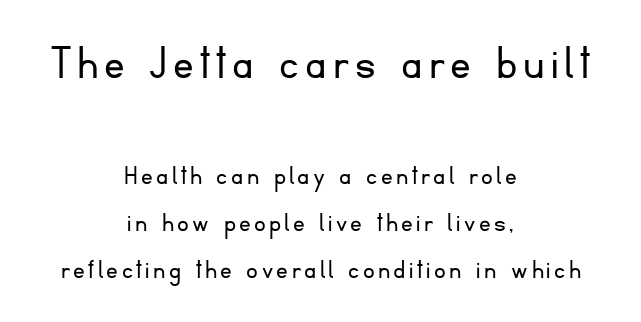
The image shows 51 px light sans-serif type, upright; set centered, normal line spacing (1.63x), not underlined; the first (top) block is 1.76x larger; low stroke contrast and a small x-height.
